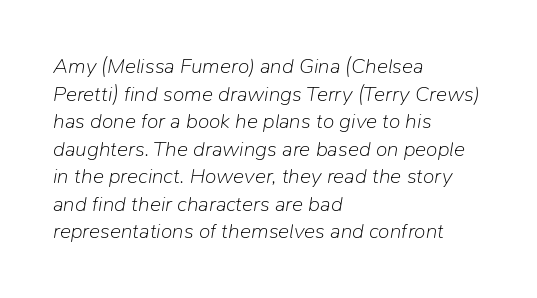
The image shows 21 px text type, italic (leaning right); set left-aligned, normal line spacing (1.31x), normal letter spacing, not underlined.
